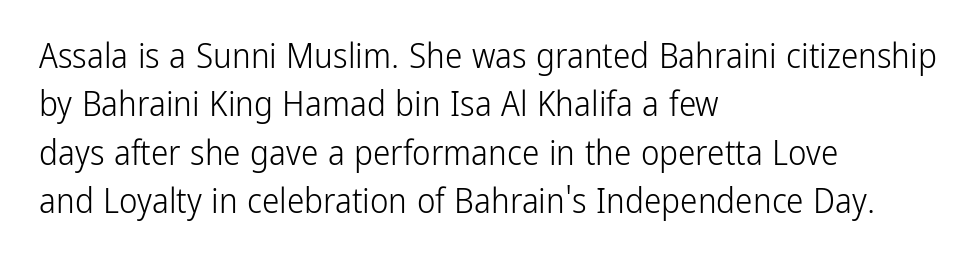
{"serif": "no", "italic": "no", "bold": "no", "weight": "light", "width": "condensed", "stroke_contrast": "low", "x_height": "medium", "monospaced": "no", "underline": "no", "align": "left", "line_spacing": "normal", "line_spacing_ratio": 1.38, "letter_spacing": "normal", "letter_spacing_em": 0.0, "glyph_px": 35}
